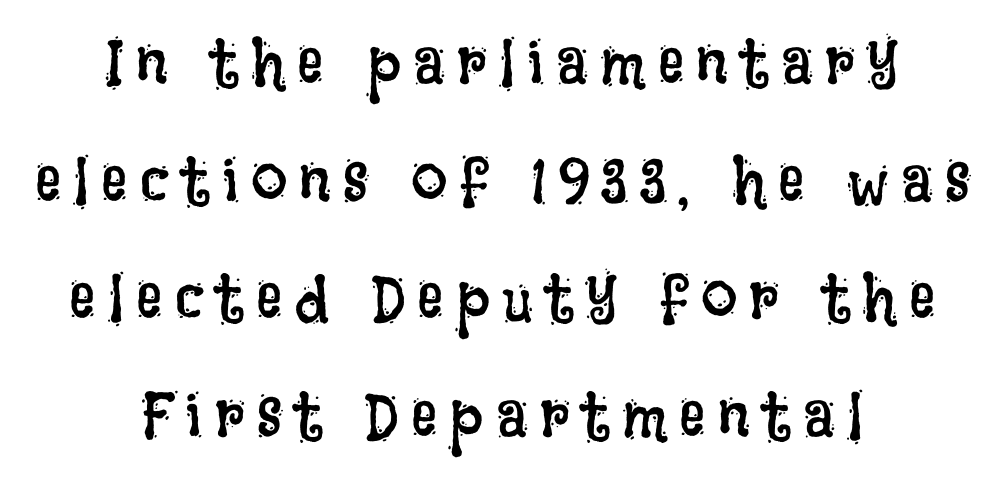
Q: Is the text bold? A: No.
Q: Is the text italic (slanted)? A: No, it is upright.
Q: Is the text underlined? A: No.
Q: How is the paragraph aligned? A: Centered.
Q: Width (condensed, normal, or wide)? A: Condensed.
Q: Stroke contrast? A: Low.
Q: x-height? A: Large.
Q: Monospaced? A: No.
